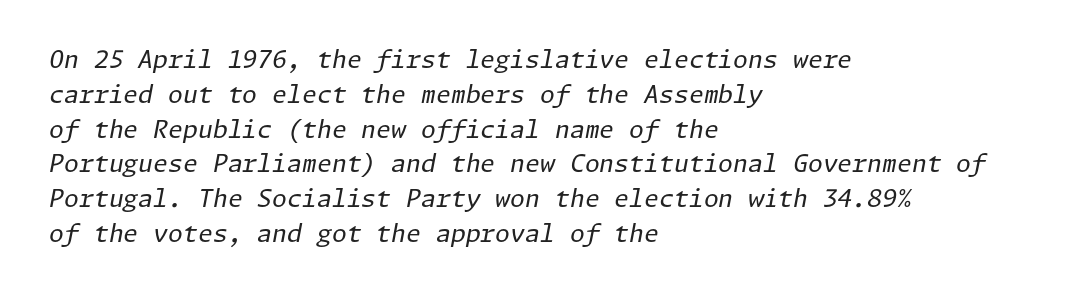
The image shows 24 px text type, italic (leaning right); set left-aligned, normal line spacing (1.45x), normal letter spacing, not underlined.
